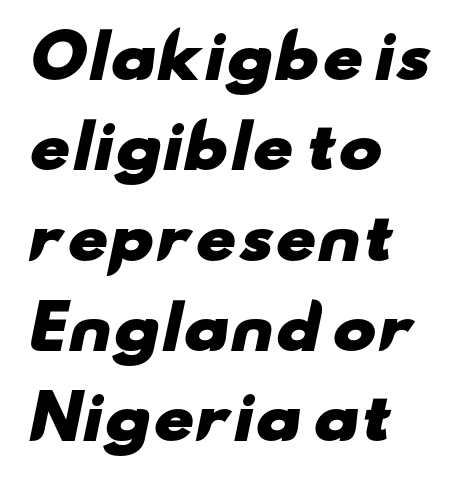
{"serif": "no", "bold": "yes", "weight": "heavy", "width": "wide", "stroke_contrast": "low", "x_height": "small", "monospaced": "no", "underline": "no", "align": "left", "line_spacing": "normal", "line_spacing_ratio": 1.53, "letter_spacing": "normal", "letter_spacing_em": 0.0, "glyph_px": 59}
